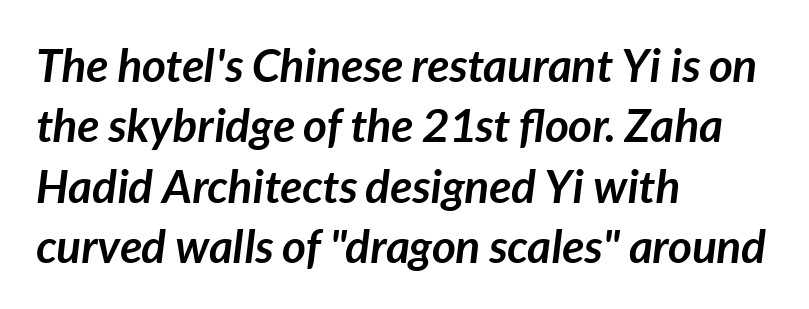
The horizontal fit of the characters is conventional and even. This is heavy type, rendered in bold. The lines sit at an ordinary, default distance from one another. The words here are not underlined. Is this a fixed-width face? No — the glyphs have proportional, varying widths. Quick note: italic.
